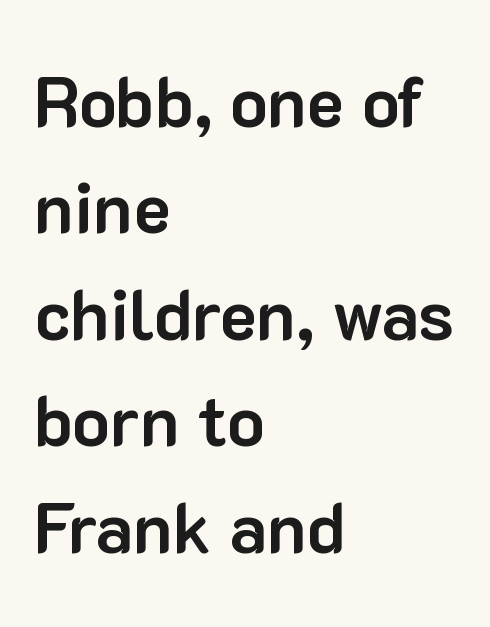
Q: Is the text bold? A: Yes.
Q: Is the text italic (slanted)? A: No, it is upright.
Q: Is the typeface a serif or a sans-serif typeface? A: Sans-serif.
Q: Is the text underlined? A: No.
Q: How is the paragraph aligned? A: Left-aligned.
Q: Is the spacing between letters normal or unusually wide? A: Normal.
Q: Is the spacing between lines tight, normal or loose? A: Normal.
Q: Width (condensed, normal, or wide)? A: Normal.
Q: Stroke contrast? A: Low.
Q: x-height? A: Medium.
Q: Monospaced? A: No.
